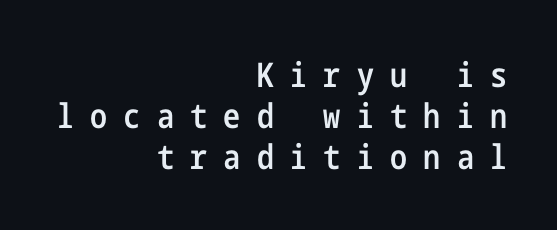
Posture: straight, roman, zero tilt. Nobody drew a line under any word here. Classification — sans serif. Look at the stroke-to-counter ratio: somewhat heavy, a semibold.
